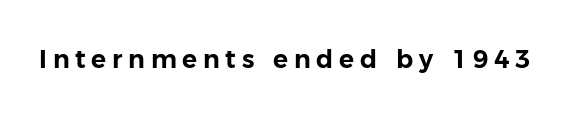
The image shows 25 px text type, upright; set unusually wide letter spacing (+0.23 em), not underlined.
